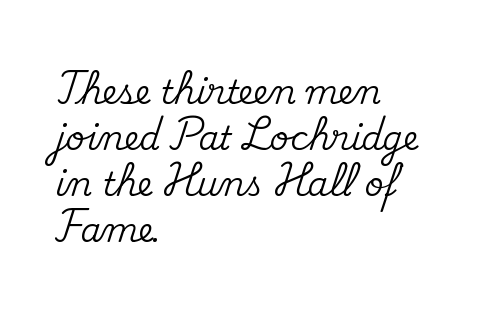
In terms of leading, this rendering sits right in the middle. Short and long lines alike share a common starting point at left. The passage shown is typeset with a serif family. This sample has the flowing, uneven cadence of proportional lettering. Anything drawn beneath the words? Only blank space.
